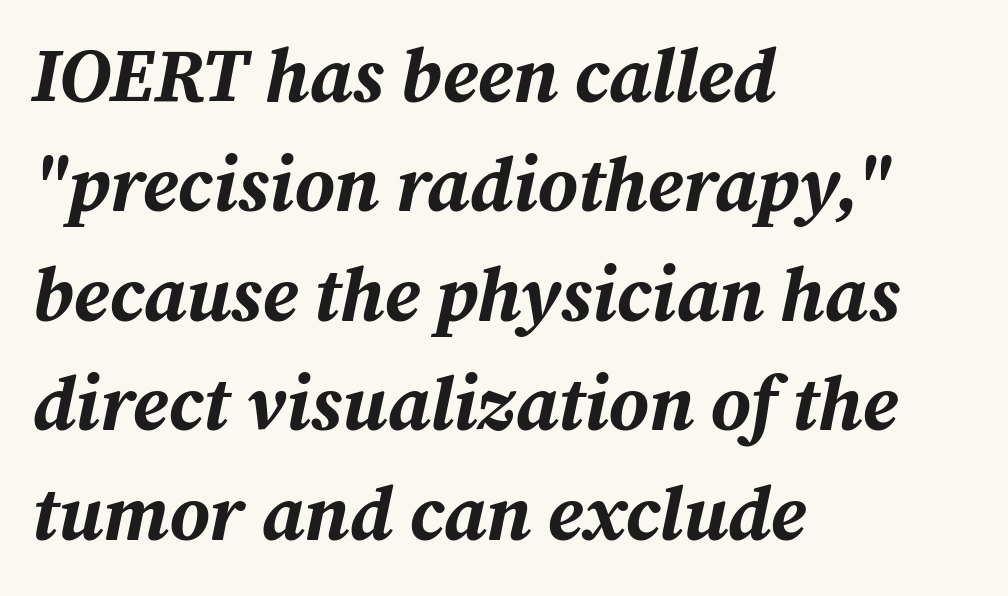
{"italic": "yes", "lean": "right", "slant_degrees": 12, "bold": "yes", "weight": "bold", "width": "normal", "stroke_contrast": "medium", "x_height": "medium", "monospaced": "no", "underline": "no", "align": "left", "line_spacing": "normal", "line_spacing_ratio": 1.44, "letter_spacing": "normal", "letter_spacing_em": 0.0, "glyph_px": 76}
